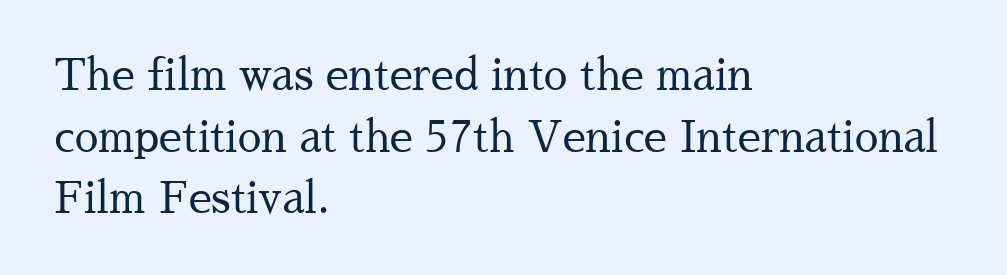
{"serif": "yes", "italic": "no", "bold": "no", "weight": "regular", "width": "normal", "stroke_contrast": "medium", "x_height": "medium", "monospaced": "no", "underline": "no", "align": "left", "line_spacing": "normal", "line_spacing_ratio": 1.47, "letter_spacing": "normal", "letter_spacing_em": 0.0, "glyph_px": 42}
